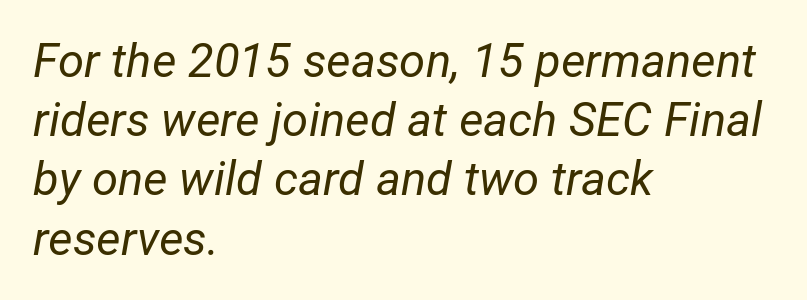
The image shows 47 px regular-weight type, italic (leaning right); set left-aligned, normal line spacing (1.26x), normal letter spacing, not underlined; low stroke contrast and a medium x-height.
